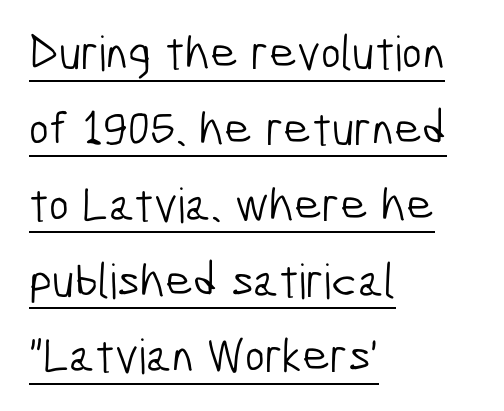
{"serif": "no", "bold": "no", "weight": "light", "width": "condensed", "stroke_contrast": "low", "x_height": "medium", "monospaced": "no", "underline": "yes", "align": "left", "line_spacing": "normal", "line_spacing_ratio": 1.58, "letter_spacing": "normal", "letter_spacing_em": 0.0, "glyph_px": 48}
